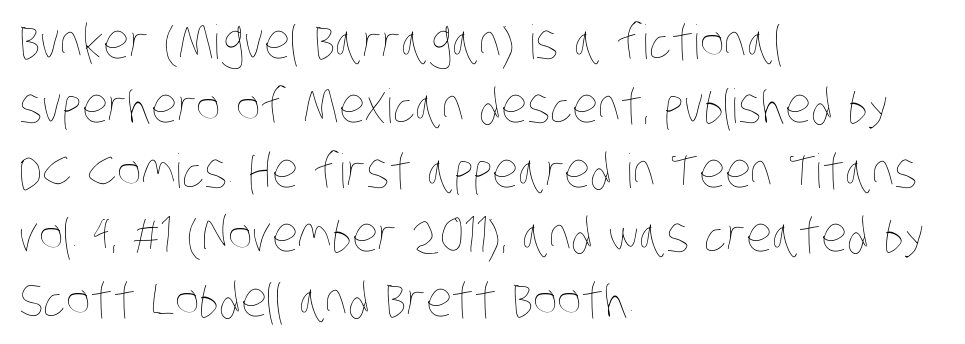
Looks like regular typesetting: each glyph gets only the width it needs. Is there much room between lines? A standard amount, neither cramped nor airy. The lines in this sample share a left origin and differ only in where they stop. Anything drawn beneath the words? Only blank space.
